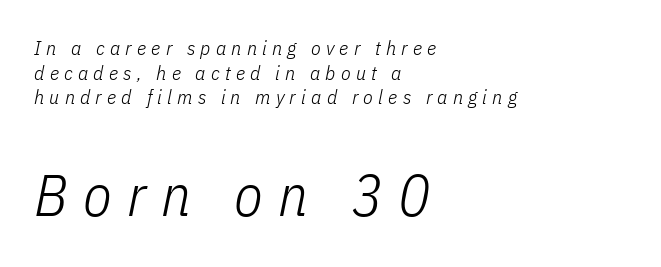
{"italic": "yes", "lean": "right", "slant_degrees": 11, "bold": "no", "weight": "light", "width": "condensed", "stroke_contrast": "low", "x_height": "medium", "monospaced": "no", "underline": "no", "align": "left", "line_spacing_ratio": 1.23, "letter_spacing": "wide", "letter_spacing_em": 0.26, "larger_block": "second", "size_ratio": 2.95, "glyph_px": 59}
